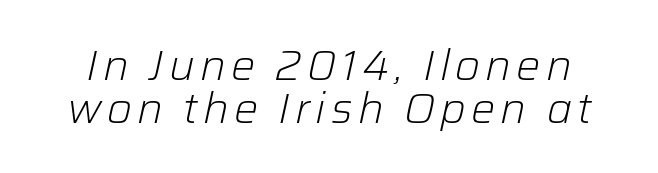
Q: Is the text bold? A: No.
Q: Is the text italic (slanted)? A: Yes, it leans right by about 12 degrees.
Q: Is the text underlined? A: No.
Q: Is the spacing between lines tight, normal or loose? A: Tight.
Q: Width (condensed, normal, or wide)? A: Normal.
Q: Stroke contrast? A: Low.
Q: x-height? A: Medium.
Q: Monospaced? A: No.
